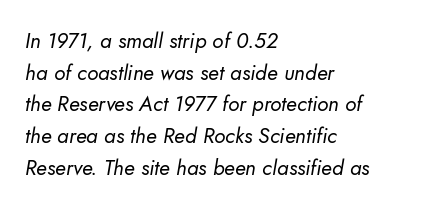
Q: Is the text bold? A: No.
Q: Is the text underlined? A: No.
Q: How is the paragraph aligned? A: Left-aligned.
Q: Is the spacing between letters normal or unusually wide? A: Normal.
Q: Is the spacing between lines tight, normal or loose? A: Normal.
